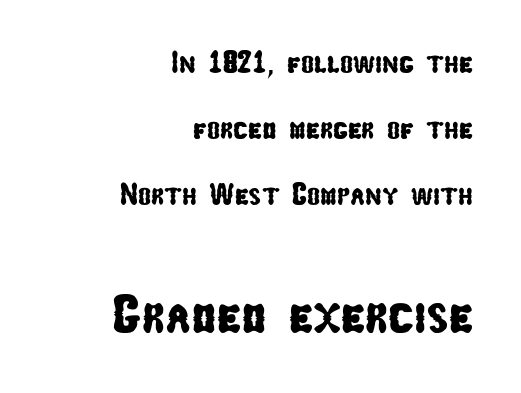
The image shows 54 px condensed sans-serif type; set right-aligned, loose line spacing (2.13x), normal letter spacing, not underlined; the second (bottom) block is 1.74x larger; low stroke contrast and a medium x-height.
